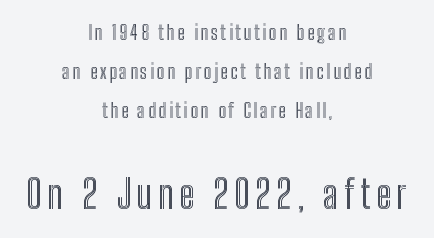
Q: Is the text italic (slanted)? A: No, it is upright.
Q: Is the text underlined? A: No.
Q: How is the paragraph aligned? A: Centered.
Q: Is the spacing between lines tight, normal or loose? A: Loose.
Q: Which block of text is set in a larger size, the first (top) or the second (bottom)? A: The second (bottom) one.
Q: Width (condensed, normal, or wide)? A: Condensed.
Q: x-height? A: Medium.
Q: Monospaced? A: No.
